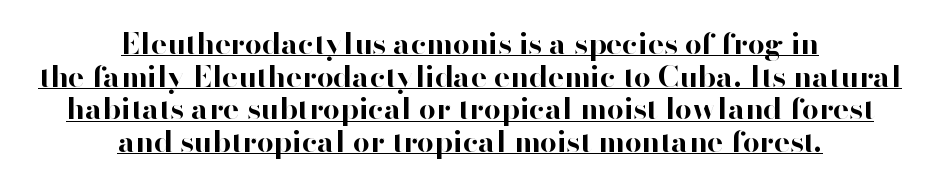
Q: Is the text bold? A: Yes.
Q: Is the text italic (slanted)? A: No, it is upright.
Q: Is the typeface a serif or a sans-serif typeface? A: Sans-serif.
Q: Is the text underlined? A: Yes.
Q: How is the paragraph aligned? A: Centered.
Q: Is the spacing between letters normal or unusually wide? A: Normal.
Q: Is the spacing between lines tight, normal or loose? A: Tight.
Q: Width (condensed, normal, or wide)? A: Normal.
Q: Stroke contrast? A: High.
Q: x-height? A: Small.
Q: Monospaced? A: No.
